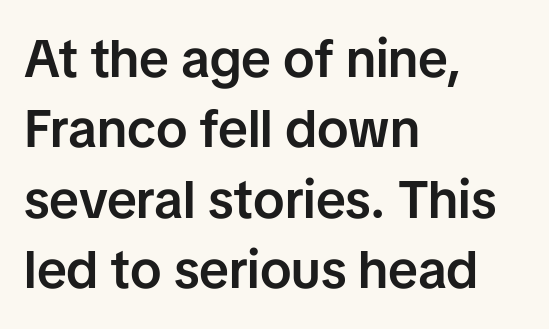
{"serif": "no", "italic": "no", "bold": "semi", "weight": "semibold", "width": "normal", "stroke_contrast": "low", "x_height": "medium", "monospaced": "no", "underline": "no", "align": "left", "line_spacing": "normal", "line_spacing_ratio": 1.33, "letter_spacing": "normal", "letter_spacing_em": 0.0, "glyph_px": 53}
